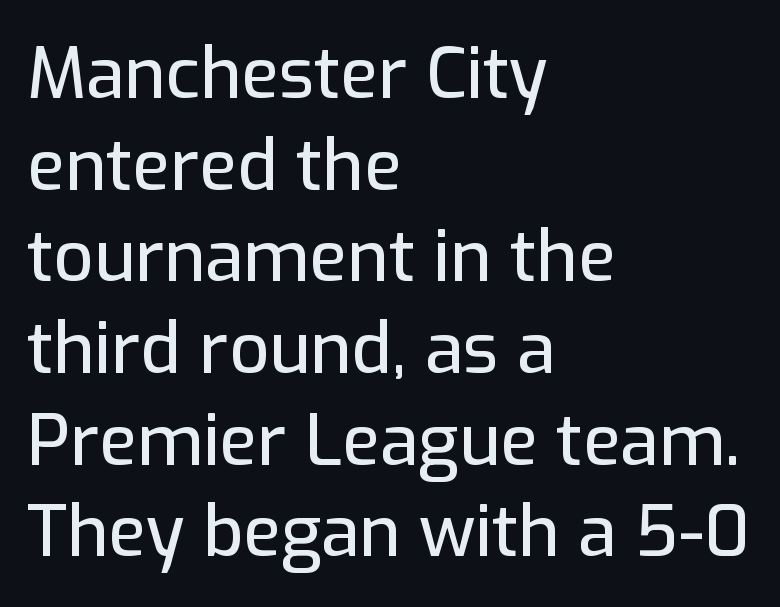
The image shows 70 px sans-serif type, upright; set left-aligned, normal line spacing (1.31x), normal letter spacing, not underlined; low stroke contrast and a medium x-height.
